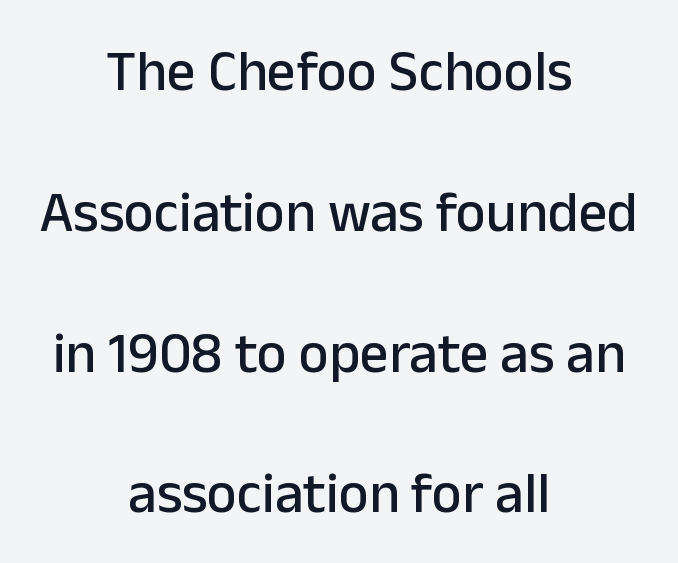
Honestly, the letter spacing is just normal — you wouldn't notice it. I'd call this a sans setting — the letters go barefoot. Leading: increased. Unlike italic type, these characters show no tilt at all. These lines are rendered in a variable-pitch font. Unmarked baselines from the first word to the last.
